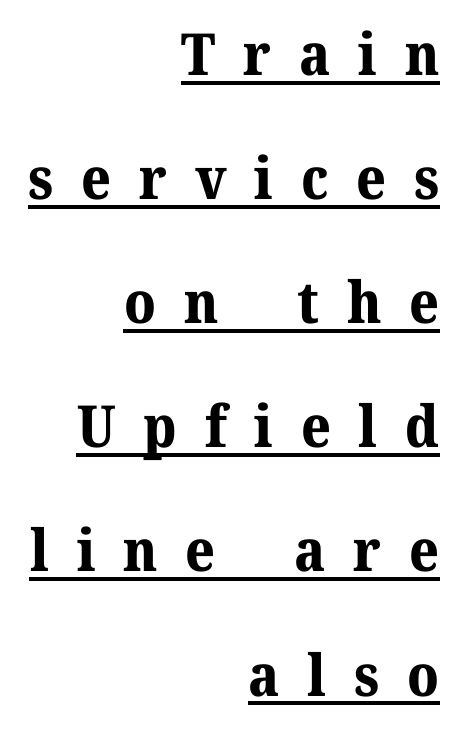
{"serif": "yes", "italic": "no", "bold": "yes", "weight": "bold", "width": "normal", "stroke_contrast": "medium", "x_height": "medium", "monospaced": "no", "underline": "yes", "align": "right", "line_spacing": "loose", "line_spacing_ratio": 2.14, "letter_spacing": "wide", "letter_spacing_em": 0.48, "glyph_px": 58}
